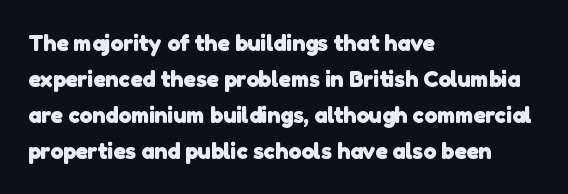
The image shows 23 px bold type; set left-aligned, normal line spacing (1.57x), normal letter spacing, not underlined.
